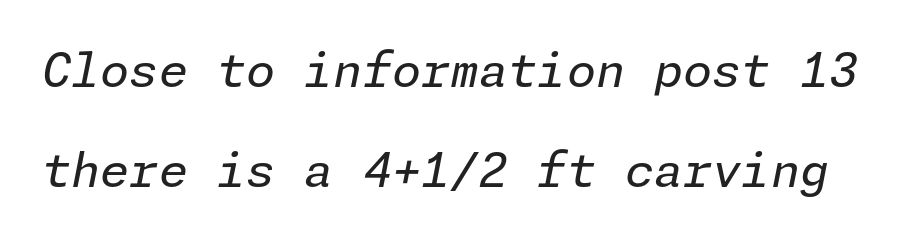
The image shows 47 px regular-weight type, italic (leaning right); set loose line spacing (2.13x), normal letter spacing, not underlined; low stroke contrast and a medium x-height.
